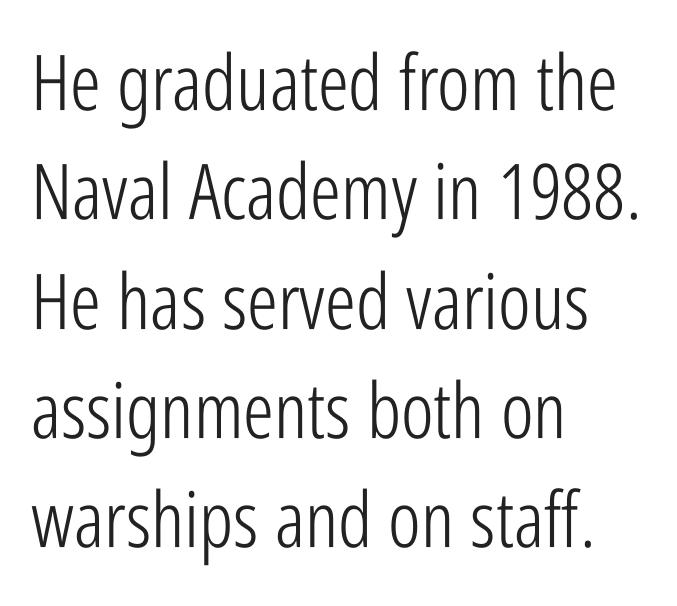
The image shows 77 px light, condensed sans-serif type, upright; set left-aligned, normal line spacing (1.42x), normal letter spacing, not underlined; low stroke contrast and a medium x-height.
